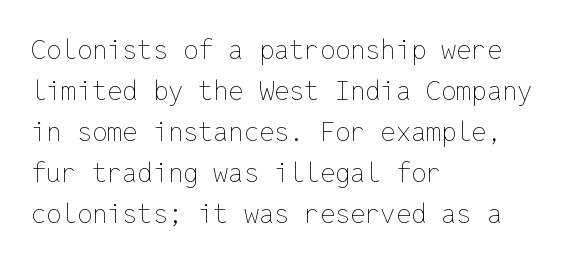
On a weight scale, this lands at 450 or below. The passage shown has conventional tracking throughout. A normal amount of white space separates one row of letters from the next. The rag falls on the right side of this text block.
